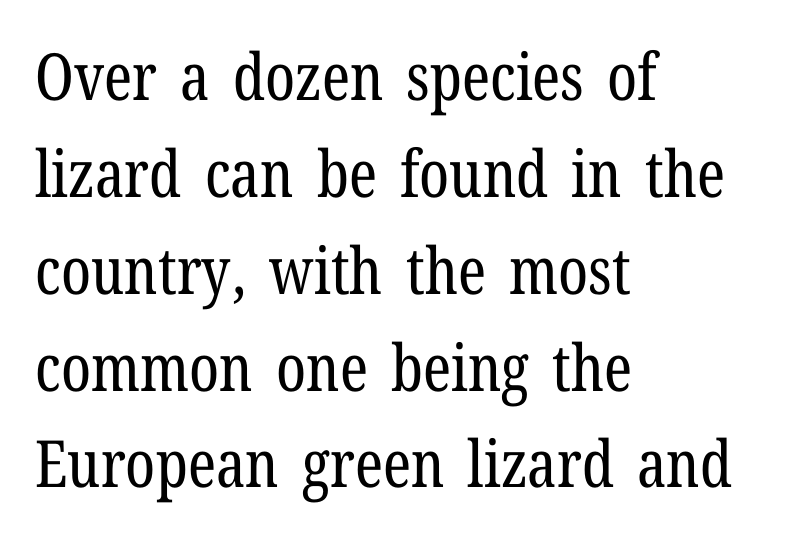
Q: Is the text bold? A: No.
Q: Is the text italic (slanted)? A: No, it is upright.
Q: Is the typeface a serif or a sans-serif typeface? A: Serif.
Q: Is the text underlined? A: No.
Q: How is the paragraph aligned? A: Left-aligned.
Q: Is the spacing between letters normal or unusually wide? A: Normal.
Q: Is the spacing between lines tight, normal or loose? A: Normal.
Q: Width (condensed, normal, or wide)? A: Condensed.
Q: Stroke contrast? A: Low.
Q: x-height? A: Medium.
Q: Monospaced? A: No.
